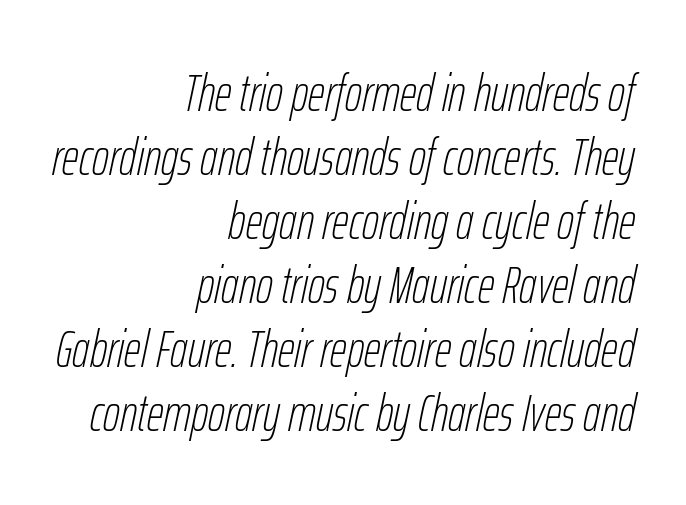
The image shows 52 px thin, condensed type, italic (leaning right); set right-aligned, line spacing 1.23x, normal letter spacing, not underlined; low stroke contrast and a medium x-height.
